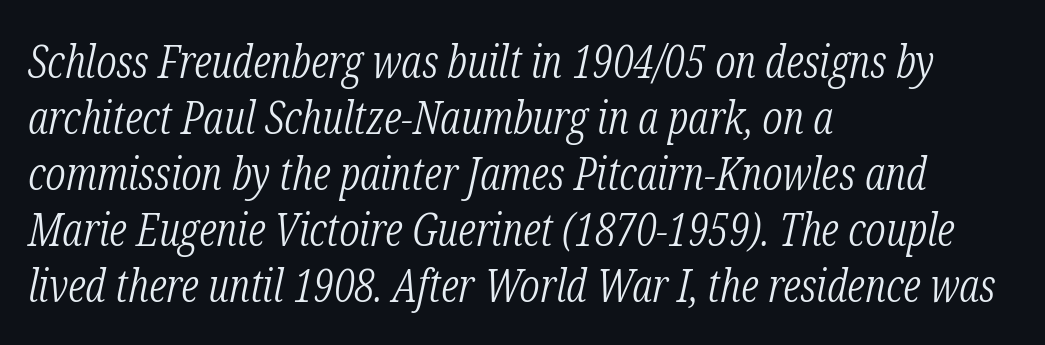
The image shows 46 px light, condensed serif type, italic (leaning right); set left-aligned, line spacing 1.22x, normal letter spacing, not underlined; low stroke contrast and a medium x-height.
